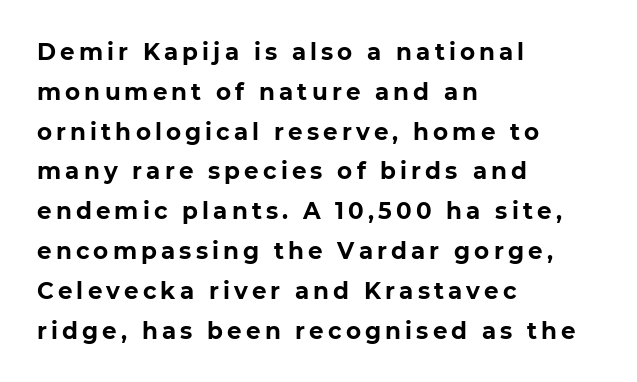
The image shows 23 px bold type, upright; set left-aligned, line spacing 1.73x, not underlined.
